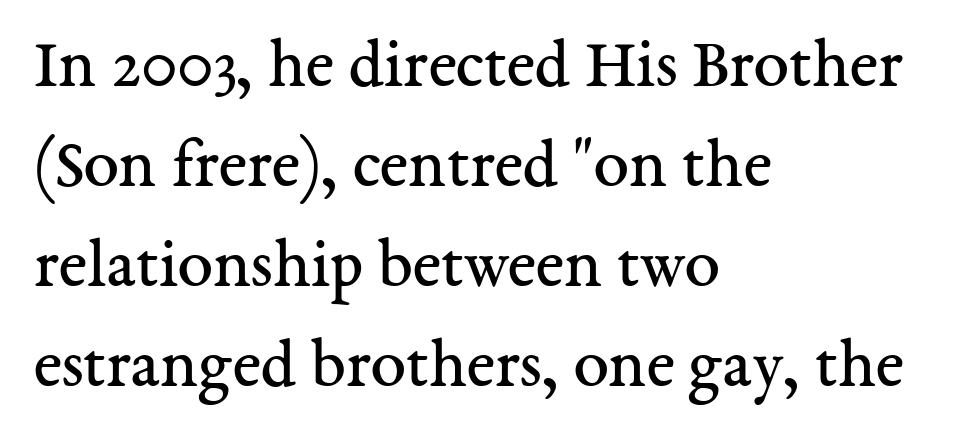
Successive baselines arrive at the customary interval. Each letter keeps its own natural width here, so spacing adapts to shape. The baseline area is clear. Font category for this specimen: serif.
